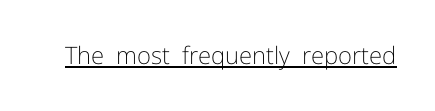
The image shows 24 px text type, upright; set normal letter spacing, underlined.
